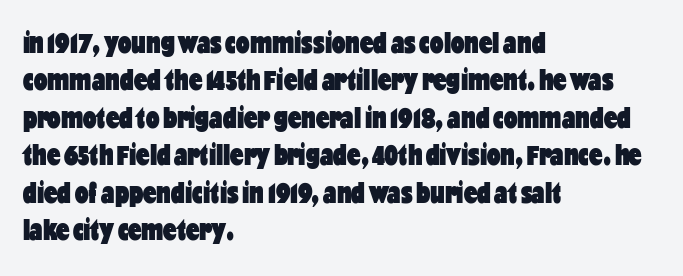
Q: Is the text bold? A: Yes.
Q: Is the text italic (slanted)? A: No, it is upright.
Q: Is the typeface a serif or a sans-serif typeface? A: Sans-serif.
Q: Is the text underlined? A: No.
Q: How is the paragraph aligned? A: Left-aligned.
Q: Is the spacing between letters normal or unusually wide? A: Normal.
Q: Is the spacing between lines tight, normal or loose? A: Normal.
Q: Width (condensed, normal, or wide)? A: Condensed.
Q: Stroke contrast? A: Low.
Q: x-height? A: Medium.
Q: Monospaced? A: No.
